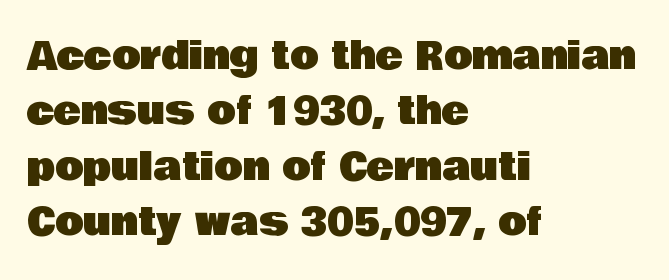
{"serif": "no", "italic": "no", "width": "normal", "stroke_contrast": "low", "x_height": "large", "monospaced": "no", "underline": "no", "align": "left", "line_spacing": "normal", "line_spacing_ratio": 1.5, "letter_spacing": "normal", "letter_spacing_em": 0.0, "glyph_px": 37}
